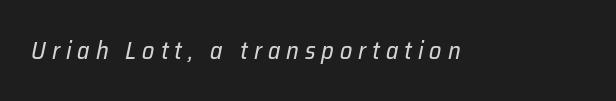
The image shows 24 px text type, italic (leaning right); set unusually wide letter spacing (+0.25 em), not underlined.
